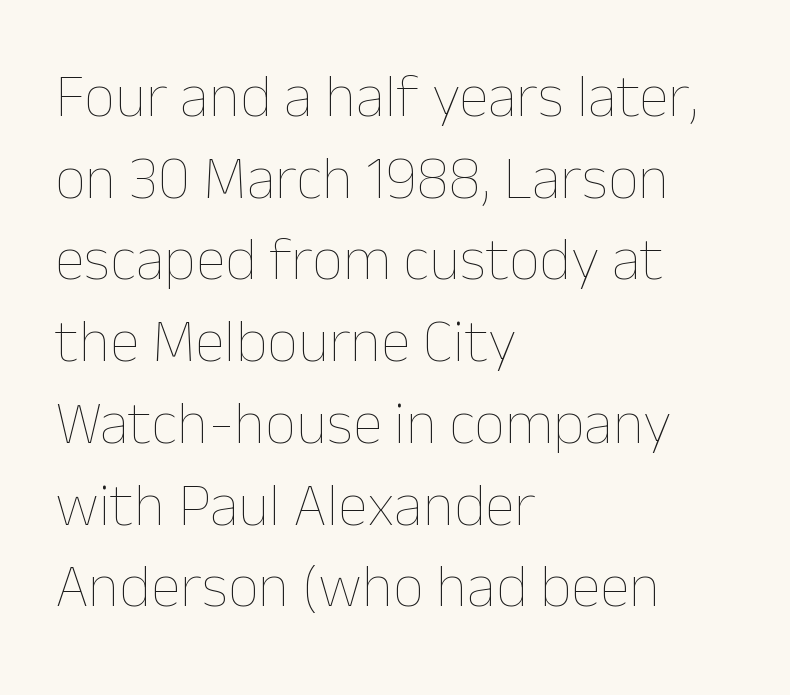
The image shows 61 px thin type, upright; set left-aligned, normal line spacing (1.34x), normal letter spacing, not underlined; low stroke contrast and a medium x-height.
